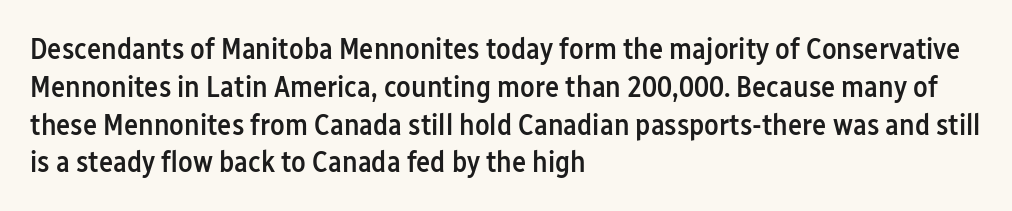
Does the lettering tilt? It doesn't — this is upright. Regular leading. A somewhat darkened texture: the type is semibold rather than bold. The passage is arranged the way most books set body copy — flush left.
